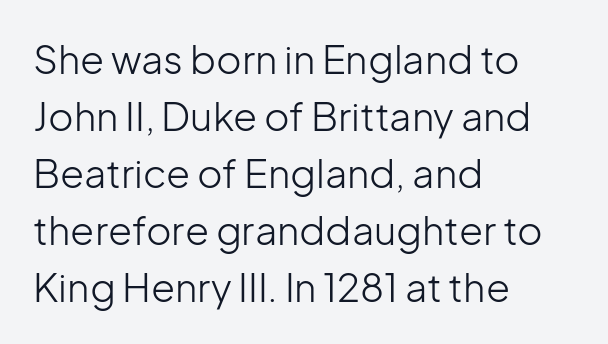
Leftover space on each line is placed entirely after the last word. It's the straight-up-and-down kind of type. How are the letters spaced? Ordinarily, with no added tracking. To sum up the face: it is a sans, with no serifs. Letters rest on an invisible, unmarked baseline.
